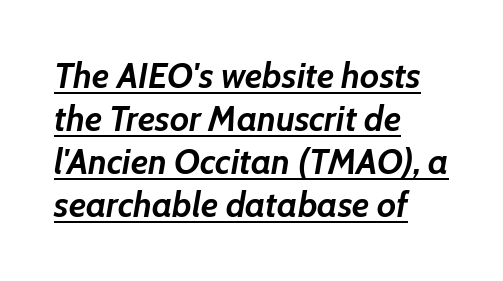
The image shows 35 px semibold type, italic (leaning right); set left-aligned, line spacing 1.23x, normal letter spacing, underlined; low stroke contrast and a medium x-height.
